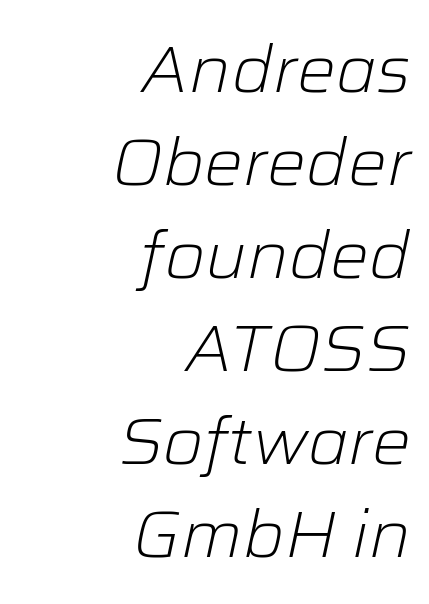
Q: Is the text bold? A: No.
Q: Is the text italic (slanted)? A: Yes, it leans right by about 12 degrees.
Q: Is the text underlined? A: No.
Q: How is the paragraph aligned? A: Right-aligned.
Q: Is the spacing between letters normal or unusually wide? A: Normal.
Q: Is the spacing between lines tight, normal or loose? A: Normal.
Q: Width (condensed, normal, or wide)? A: Normal.
Q: Stroke contrast? A: Low.
Q: x-height? A: Medium.
Q: Monospaced? A: No.
